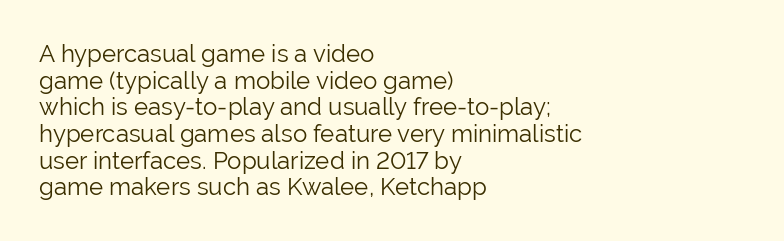
The image shows 24 px text type, upright; set left-aligned, tight line spacing (1.11x), normal letter spacing, not underlined.
